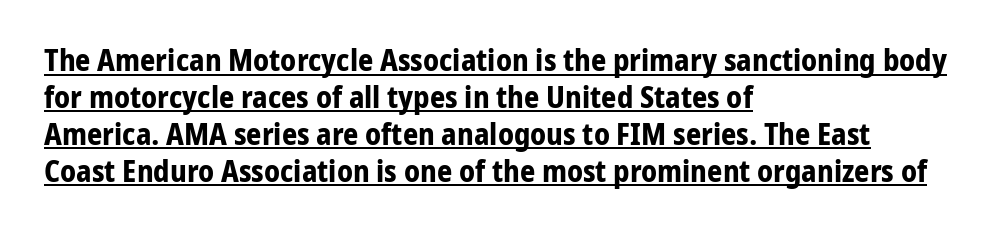
Q: Is the text bold? A: Yes.
Q: Is the text italic (slanted)? A: No, it is upright.
Q: Is the typeface a serif or a sans-serif typeface? A: Sans-serif.
Q: Is the text underlined? A: Yes.
Q: How is the paragraph aligned? A: Left-aligned.
Q: Is the spacing between letters normal or unusually wide? A: Normal.
Q: Width (condensed, normal, or wide)? A: Normal.
Q: Stroke contrast? A: Low.
Q: x-height? A: Medium.
Q: Monospaced? A: No.
